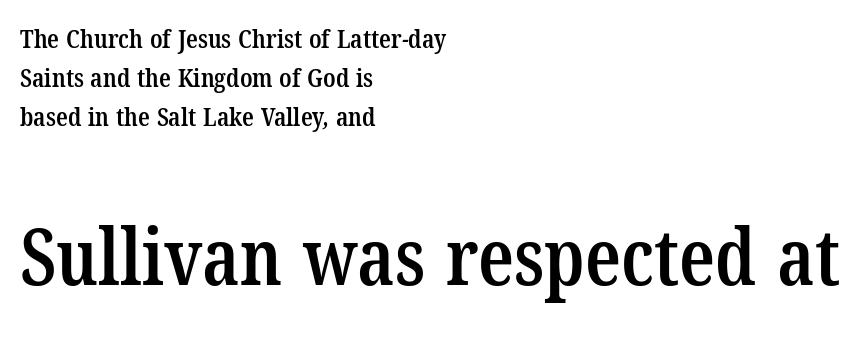
{"serif": "yes", "bold": "semi", "weight": "semibold", "width": "condensed", "stroke_contrast": "low", "x_height": "medium", "monospaced": "no", "underline": "no", "align": "left", "line_spacing": "normal", "line_spacing_ratio": 1.5, "letter_spacing": "normal", "letter_spacing_em": 0.0, "larger_block": "second", "size_ratio": 3.04, "glyph_px": 79}
